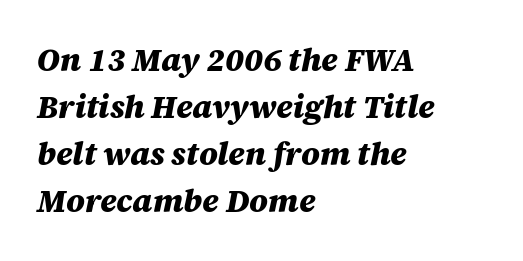
The image shows 32 px heavy type, italic (leaning right); set left-aligned, normal line spacing (1.47x), normal letter spacing, not underlined; medium stroke contrast and a large x-height.
